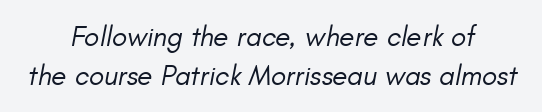
Q: Is the text bold? A: No.
Q: Is the text italic (slanted)? A: Yes, it leans right by about 11 degrees.
Q: Is the text underlined? A: No.
Q: How is the paragraph aligned? A: Centered.
Q: Is the spacing between letters normal or unusually wide? A: Normal.
Q: Is the spacing between lines tight, normal or loose? A: Normal.
Q: Width (condensed, normal, or wide)? A: Normal.
Q: Stroke contrast? A: Low.
Q: x-height? A: Small.
Q: Monospaced? A: No.
